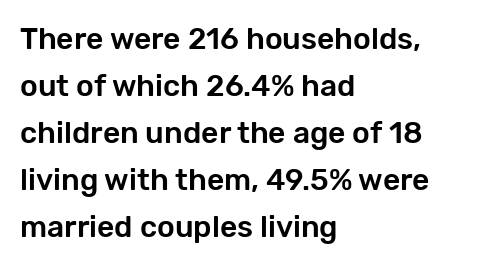
The image shows 30 px sans-serif type, upright; set left-aligned, normal line spacing (1.57x), normal letter spacing, not underlined; low stroke contrast and a medium x-height.
